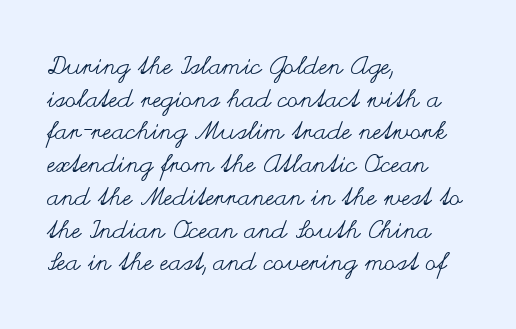
The image shows 25 px text type; set left-aligned, normal line spacing (1.31x), normal letter spacing, not underlined.
